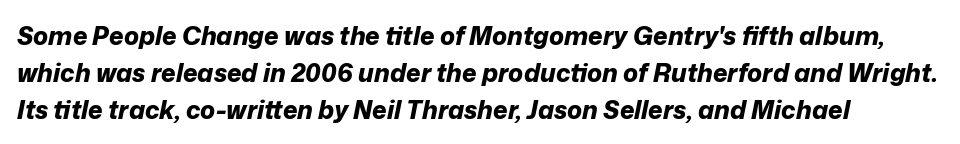
The image shows 25 px bold type, italic (leaning right); set left-aligned, normal line spacing (1.48x), normal letter spacing, not underlined.
